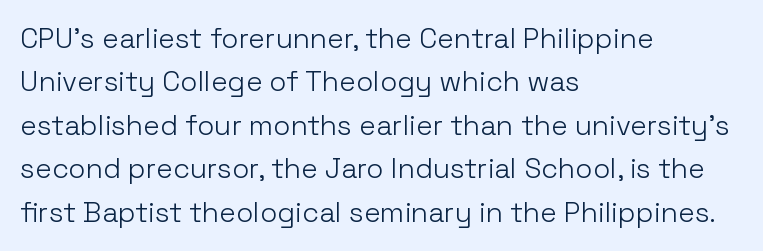
Students, observe: this is what conventionally led text looks like. These lines keep a tight, regular rhythm from letter to letter. The passage shown is typed in a proportional face where columns would drift. A clean baseline with only descenders dipping below it.
